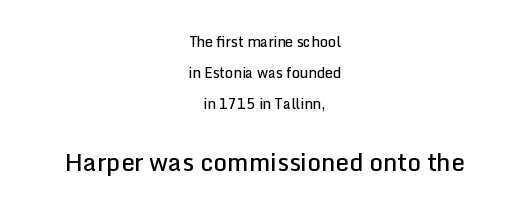
The image shows 24 px text type, upright; set centered, loose line spacing (2.2x), normal letter spacing, not underlined; the second (bottom) block is 1.71x larger.
